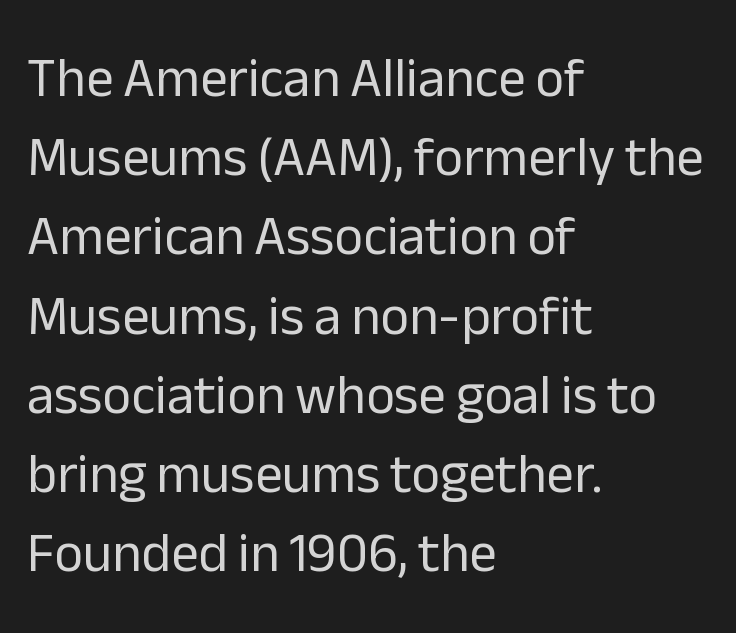
The axis of the letterforms is exactly vertical. Evenly set lines give the paragraph a standard silhouette. In terms of letterspacing, this is plain default setting. Each letter keeps its own natural width here, so spacing adapts to shape. The characters display no serif detailing; their extremities are plain.
